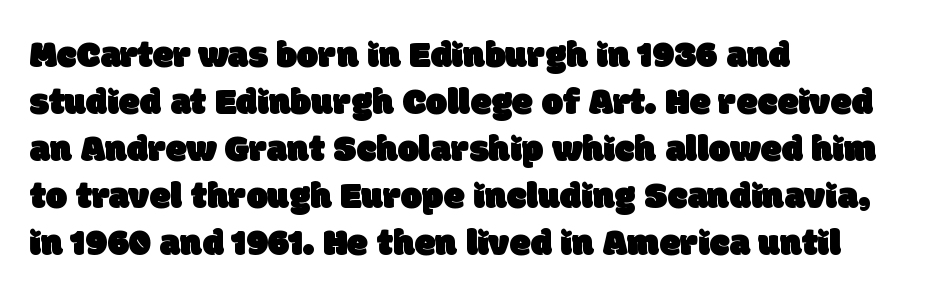
The space directly below the letters is spotless. Words appear dense and cohesive because spacing is normal. Line starts are locked; line ends wander. This sample has the flowing, uneven cadence of proportional lettering.
